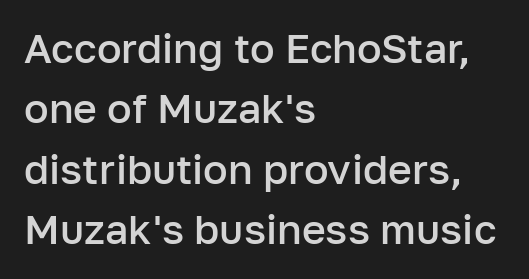
Every letter is mildly thick-stroked: semibold rather than bold. Every character sits straight up, as roman type does. This sample is left-justified, so line endings fall wherever the words run out. Think of a printed novel: that variable character pitch is what you see here. Honestly, there is no underline to notice here at all. This block has exactly the height ordinary leading produces.
